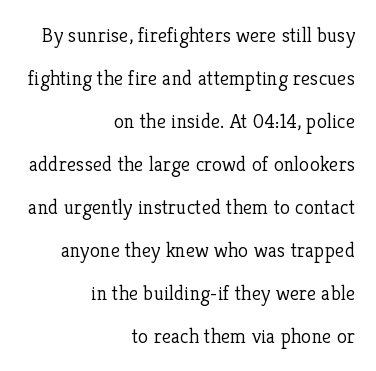
The paragraph has a hard right edge and a soft left edge. The lettering holds an erect, upright posture throughout. The line texture is even and compact thanks to regular tracking. Bold? No — there's no thickening of the strokes.
